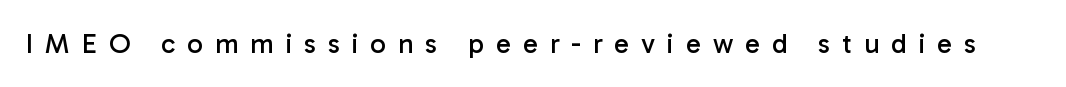
{"serif": "no", "italic": "no", "bold": "no", "weight": "regular", "width": "normal", "stroke_contrast": "low", "x_height": "medium", "monospaced": "no", "underline": "no", "letter_spacing": "wide", "letter_spacing_em": 0.42, "glyph_px": 28}
